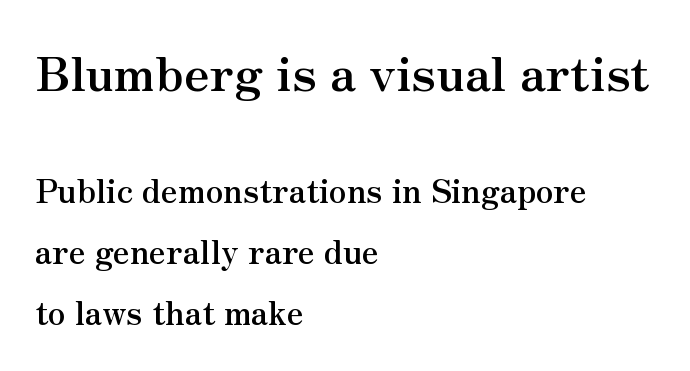
Rows of type keep a wide berth in the vertical direction. The compositor pushed each line to the left boundary. Two sizes are in play, and the larger belongs to the first block. Style check: upright.
